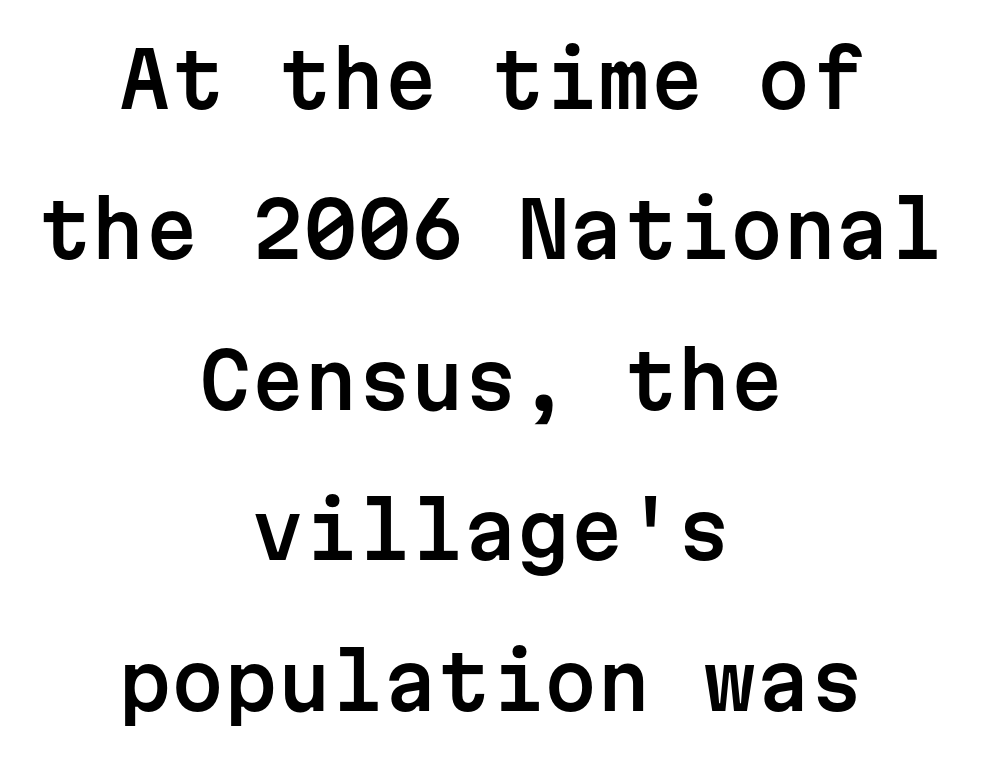
Q: Is the text italic (slanted)? A: No, it is upright.
Q: Is the typeface a serif or a sans-serif typeface? A: Sans-serif.
Q: Is the text underlined? A: No.
Q: How is the paragraph aligned? A: Centered.
Q: Is the spacing between letters normal or unusually wide? A: Normal.
Q: Is the spacing between lines tight, normal or loose? A: Loose.
Q: Width (condensed, normal, or wide)? A: Normal.
Q: Stroke contrast? A: Low.
Q: x-height? A: Medium.
Q: Monospaced? A: Yes.
